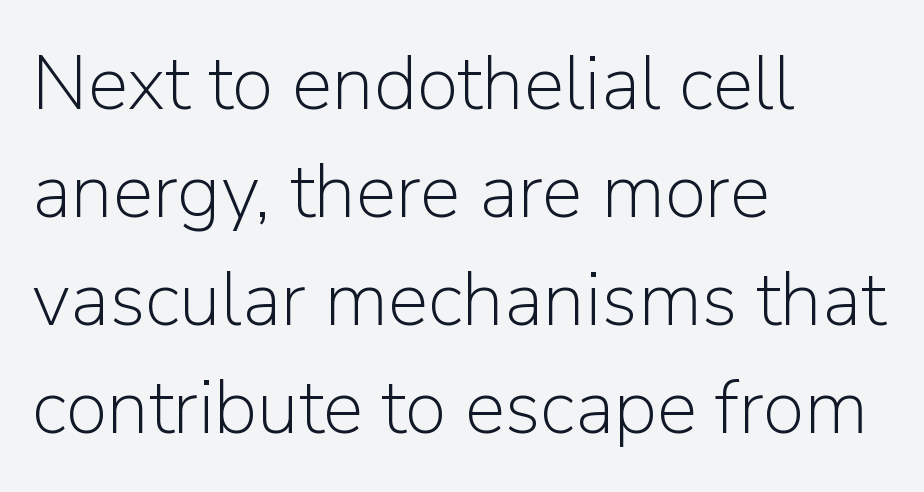
Unbolded letterforms with no extra heft. How would I describe the line gaps? Plain and ordinary. Nope, no serifs anywhere on these letters. These lines were composed using upright roman letters.
